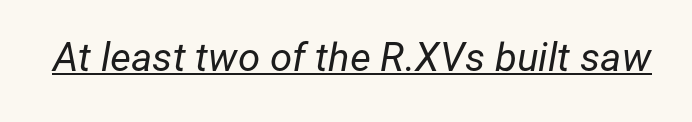
{"italic": "yes", "lean": "right", "slant_degrees": 12, "bold": "no", "weight": "regular", "width": "normal", "stroke_contrast": "low", "x_height": "medium", "monospaced": "no", "underline": "yes", "letter_spacing": "normal", "letter_spacing_em": 0.0, "glyph_px": 40}
